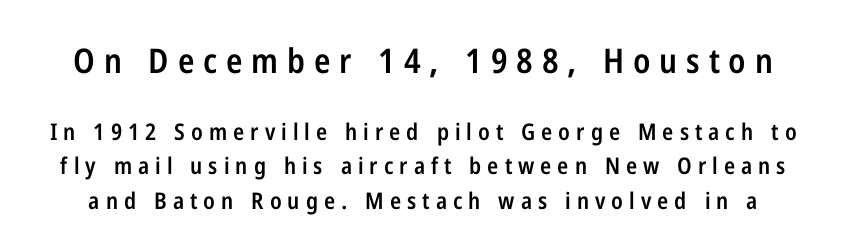
The face used here is proportionally spaced, like ordinary book or web type. The emphasis by scale lands on block number one, above. Loose tracking; the words dissolve into strings of separated letters. Do the letters lean? They stand straight. Interline gaps are of average width in this sample.
